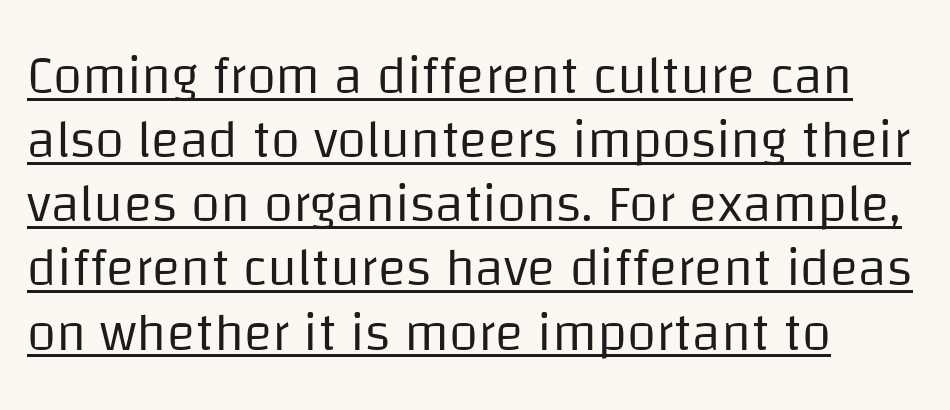
Q: Is the text bold? A: No.
Q: Is the text italic (slanted)? A: No, it is upright.
Q: Is the typeface a serif or a sans-serif typeface? A: Sans-serif.
Q: Is the text underlined? A: Yes.
Q: How is the paragraph aligned? A: Left-aligned.
Q: Is the spacing between letters normal or unusually wide? A: Normal.
Q: Width (condensed, normal, or wide)? A: Normal.
Q: Stroke contrast? A: Low.
Q: x-height? A: Large.
Q: Monospaced? A: No.
